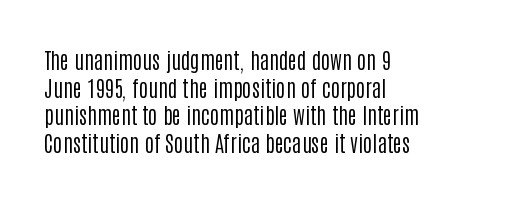
The image shows 22 px text type, upright; set left-aligned, normal line spacing (1.26x), normal letter spacing, not underlined.
